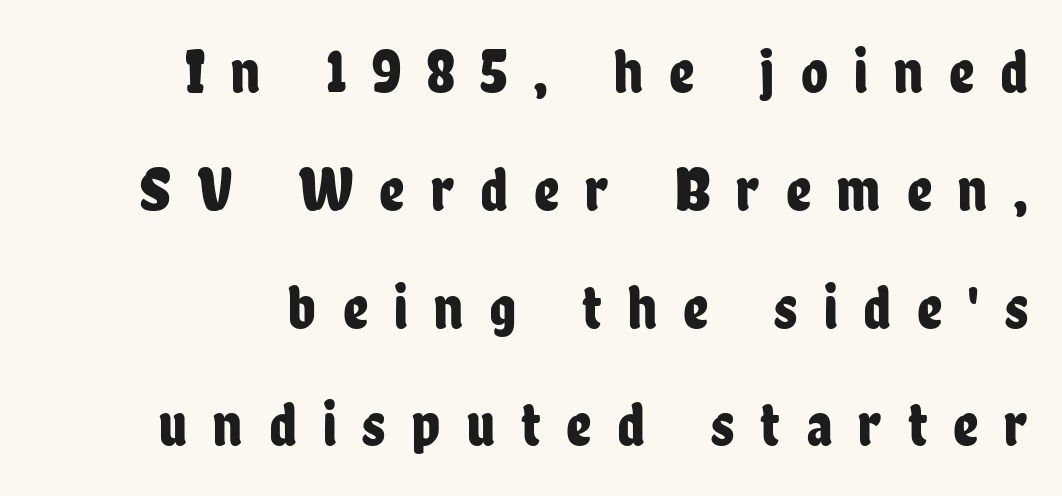
Each row of text sits above clean, open space. The tracking jumps out immediately: characters are airy and widely separated. Does the copy run flush right? Yes — the right margin is perfectly even. Vertically, the passage feels expansive, rows floating well apart. Varying glyph widths throughout — classic text-font behaviour.
